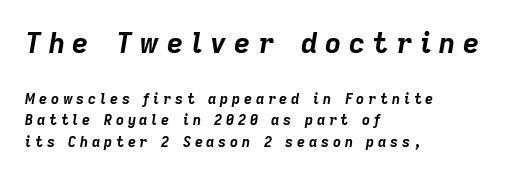
The image shows 28 px bold type, italic (leaning right); set left-aligned, normal line spacing (1.52x), unusually wide letter spacing (+0.27 em), not underlined; the first (top) block is 2.0x larger; low stroke contrast and a medium x-height.
